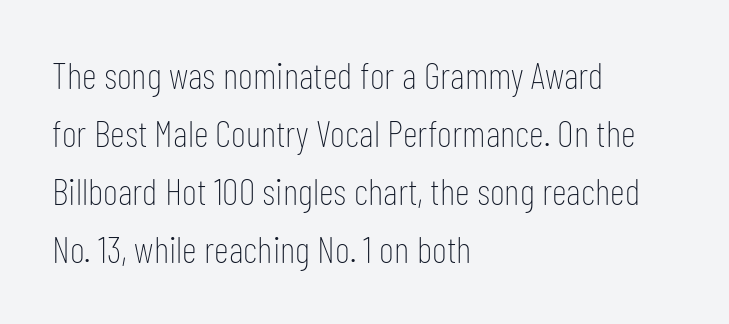
Q: Is the text bold? A: No.
Q: Is the text italic (slanted)? A: No, it is upright.
Q: Is the typeface a serif or a sans-serif typeface? A: Sans-serif.
Q: Is the text underlined? A: No.
Q: How is the paragraph aligned? A: Left-aligned.
Q: Is the spacing between letters normal or unusually wide? A: Normal.
Q: Is the spacing between lines tight, normal or loose? A: Normal.
Q: Width (condensed, normal, or wide)? A: Condensed.
Q: Stroke contrast? A: Low.
Q: x-height? A: Medium.
Q: Monospaced? A: No.
